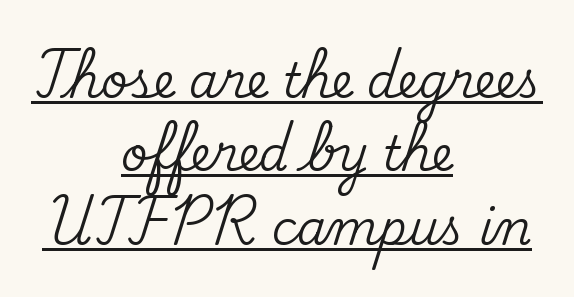
The image shows 47 px text type; set centered, normal line spacing (1.56x), normal letter spacing, underlined; medium stroke contrast and a small x-height.
